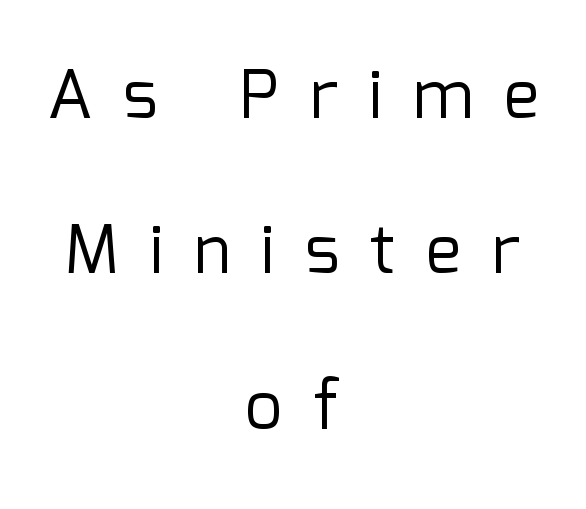
Q: Is the text bold? A: No.
Q: Is the text italic (slanted)? A: No, it is upright.
Q: Is the typeface a serif or a sans-serif typeface? A: Sans-serif.
Q: Is the text underlined? A: No.
Q: How is the paragraph aligned? A: Centered.
Q: Is the spacing between letters normal or unusually wide? A: Unusually wide.
Q: Is the spacing between lines tight, normal or loose? A: Loose.
Q: Width (condensed, normal, or wide)? A: Normal.
Q: Stroke contrast? A: Low.
Q: x-height? A: Medium.
Q: Monospaced? A: No.
